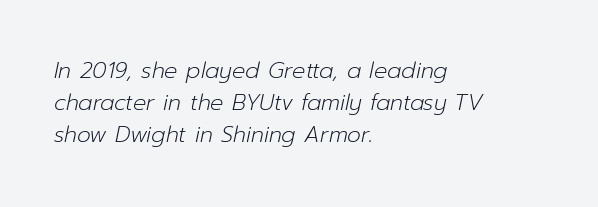
The image shows 22 px text type, italic (leaning right); set left-aligned, normal line spacing (1.46x), normal letter spacing, not underlined.
